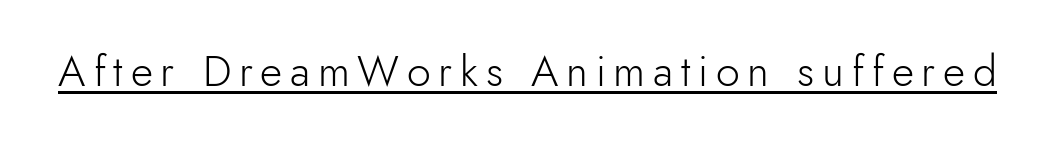
The designer went with a sans here, leaving each stem footless. No heavy texture on the line: the type isn't bold. This sample uses an upright cut, with every glyph sitting square on the baseline. These lines are rendered in a variable-pitch font. Students, observe the line beneath the letters — that is underlining.
